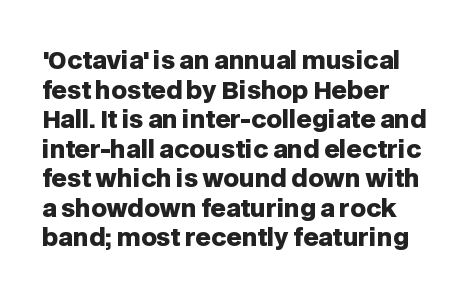
Q: Is the text bold? A: Yes.
Q: Is the text italic (slanted)? A: No, it is upright.
Q: Is the text underlined? A: No.
Q: How is the paragraph aligned? A: Left-aligned.
Q: Is the spacing between letters normal or unusually wide? A: Normal.
